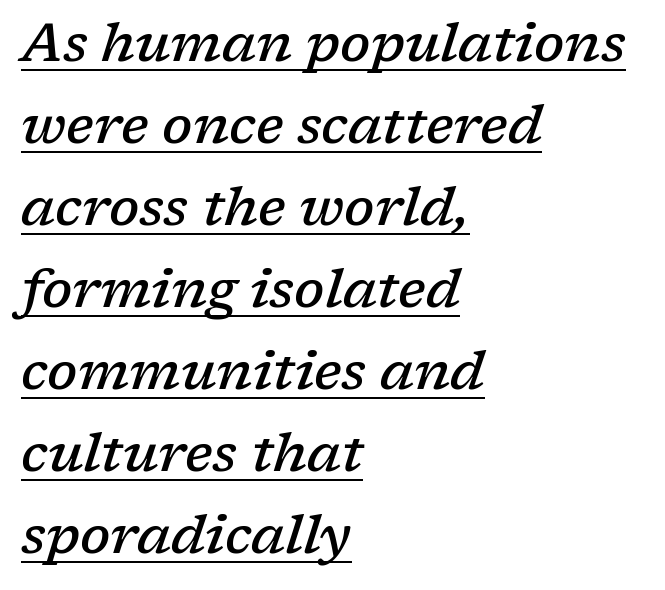
The face used here is proportionally spaced, like ordinary book or web type. On the weight axis this lands at semibold, roughly 600. Caption: multi-line text, flush left, ragged right. Regarding serifs, this sample has them. Spacing between characters is what you'd get straight out of the box.
